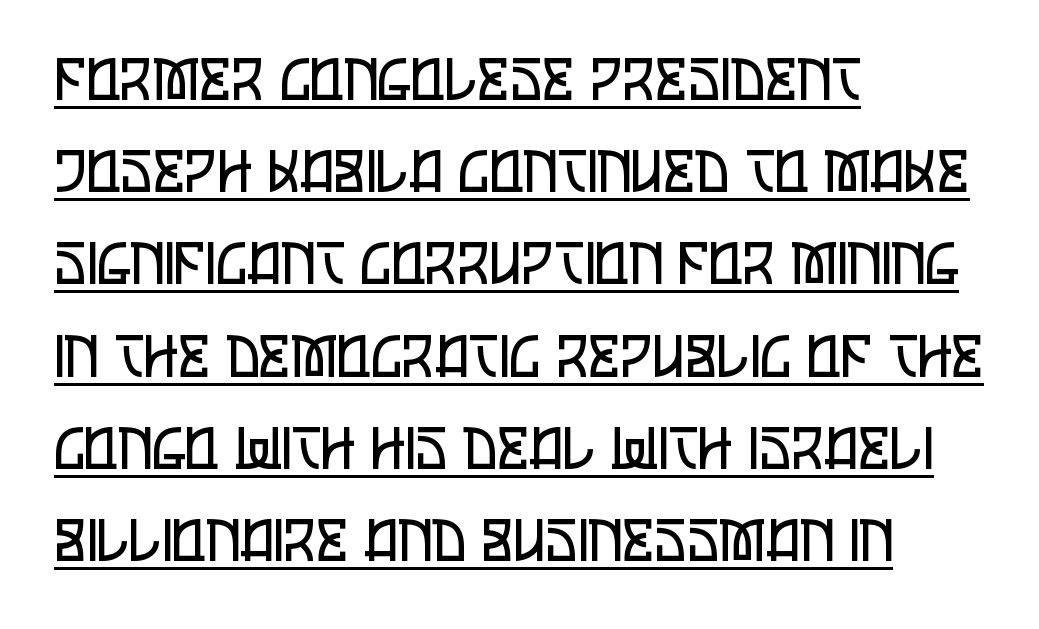
Q: Is the text bold? A: No.
Q: Is the text italic (slanted)? A: No, it is upright.
Q: Is the typeface a serif or a sans-serif typeface? A: Sans-serif.
Q: Is the text underlined? A: Yes.
Q: How is the paragraph aligned? A: Left-aligned.
Q: Is the spacing between letters normal or unusually wide? A: Normal.
Q: Is the spacing between lines tight, normal or loose? A: Normal.
Q: Width (condensed, normal, or wide)? A: Condensed.
Q: Stroke contrast? A: Low.
Q: x-height? A: Large.
Q: Monospaced? A: No.
